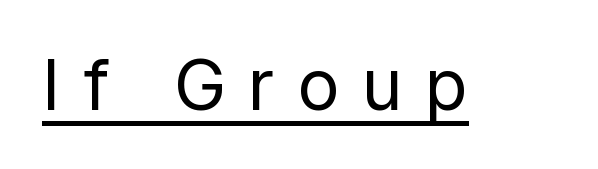
Q: Is the text bold? A: No.
Q: Is the text italic (slanted)? A: No, it is upright.
Q: Is the typeface a serif or a sans-serif typeface? A: Sans-serif.
Q: Is the text underlined? A: Yes.
Q: Is the spacing between letters normal or unusually wide? A: Unusually wide.
Q: Width (condensed, normal, or wide)? A: Normal.
Q: Stroke contrast? A: Low.
Q: x-height? A: Medium.
Q: Monospaced? A: No.
